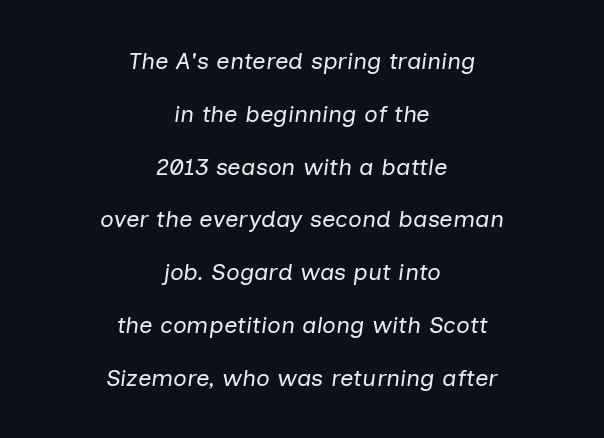
{"italic": "yes", "lean": "right", "slant_degrees": 7, "bold": "no", "underline": "no", "align": "center", "line_spacing": "loose", "line_spacing_ratio": 2.2, "letter_spacing": "normal", "letter_spacing_em": 0.0, "glyph_px": 24}
